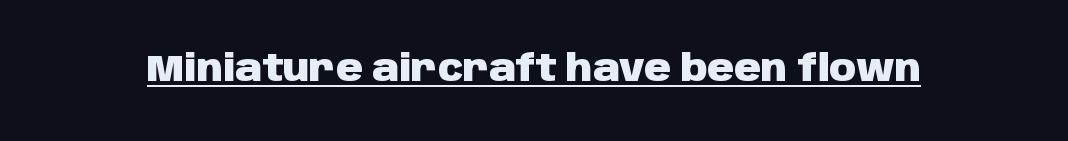
{"serif": "no", "italic": "no", "bold": "yes", "weight": "heavy", "width": "normal", "stroke_contrast": "low", "x_height": "large", "monospaced": "no", "underline": "yes", "letter_spacing": "normal", "letter_spacing_em": 0.0, "glyph_px": 37}
